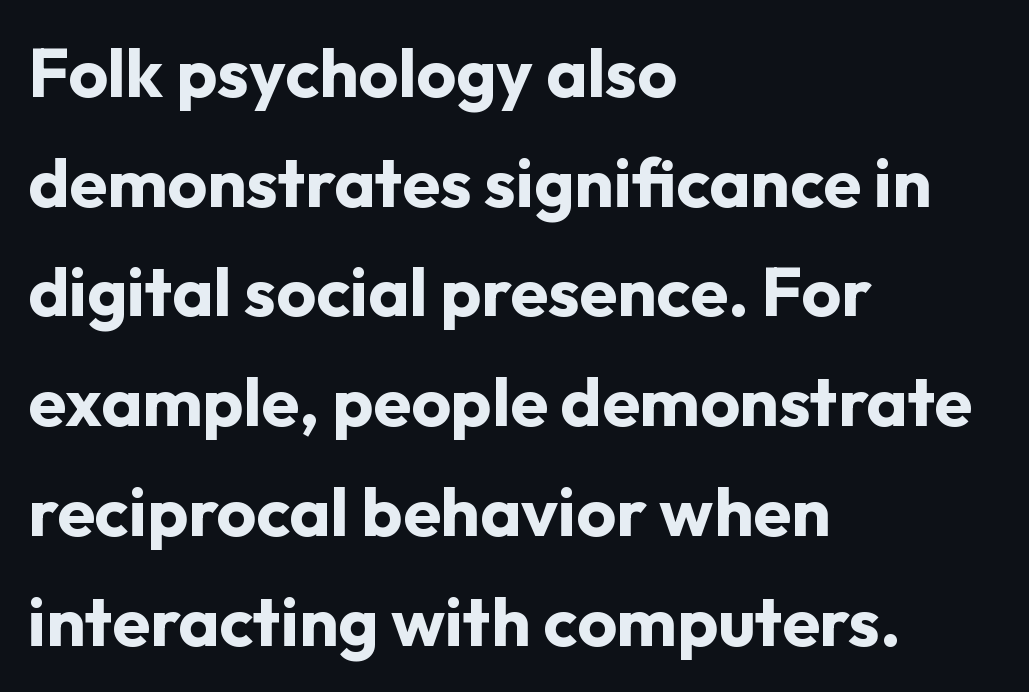
Evenly set lines give the paragraph a standard silhouette. Standard letterfit; no display-style spreading of the glyphs. Designer's note — italics off, roman on. The strokes are fattened all the way to bold. The rendering uses natural spacing where letterforms have individual widths.
